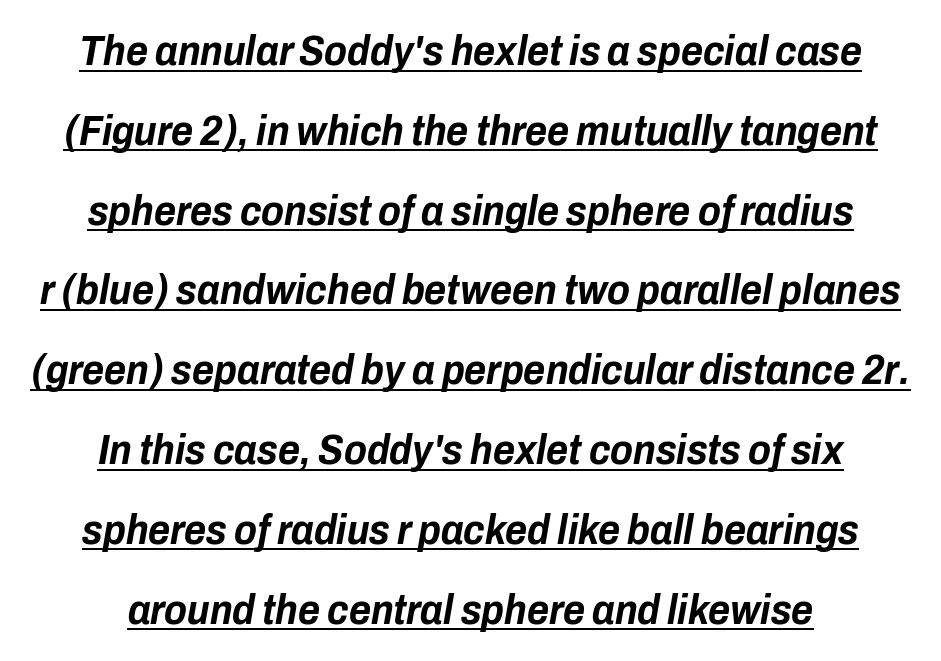
The image shows 42 px bold, condensed type, italic (leaning right); set centered, loose line spacing (1.9x), normal letter spacing, underlined; low stroke contrast and a medium x-height.
